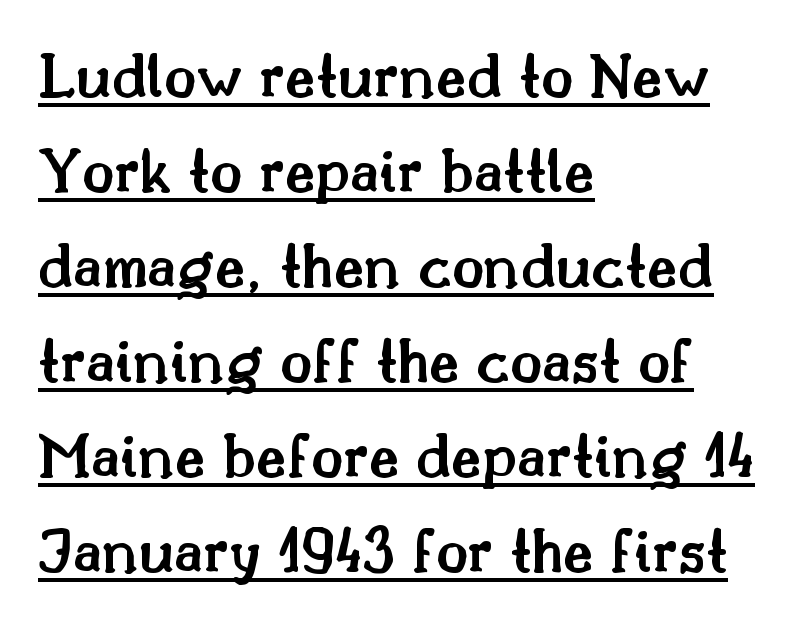
Notice how the stems are strictly vertical — no italics here. Stroke thickness is moderately raised; the sample reads as semibold. Horizontally, the lines are justified to the leading edge only. A baseline rule has been typeset under these characters. Look at the tracking — it's just the regular setting, nothing added. Observe the serifs anchoring each vertical stroke in this sample.
